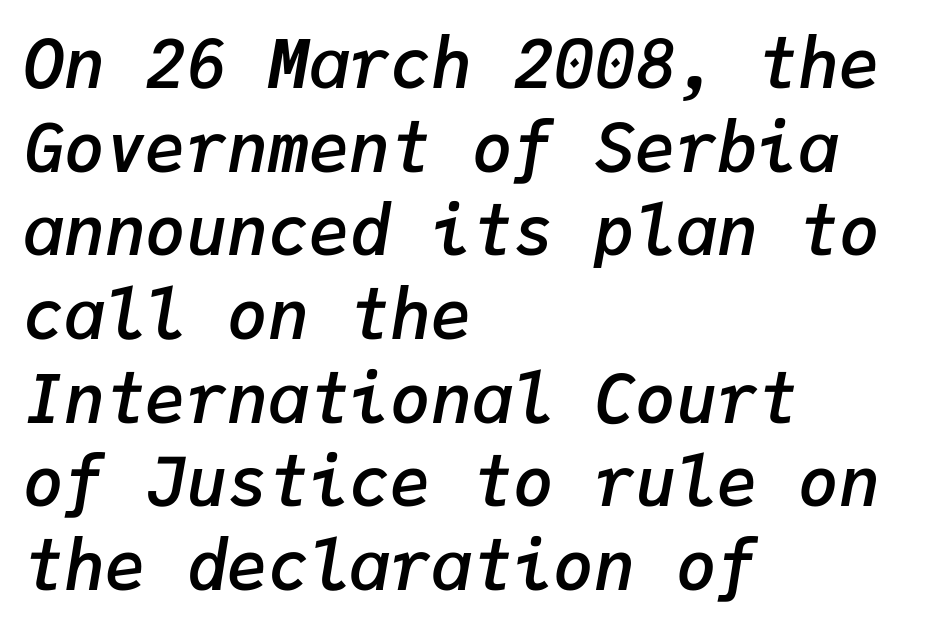
The image shows 68 px semibold type, italic (leaning right), monospaced; set left-aligned, line spacing 1.23x, normal letter spacing, not underlined; low stroke contrast and a medium x-height.
